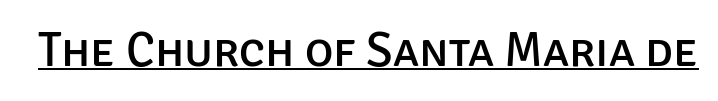
Q: Is the text italic (slanted)? A: No, it is upright.
Q: Is the typeface a serif or a sans-serif typeface? A: Sans-serif.
Q: Is the text underlined? A: Yes.
Q: Is the spacing between letters normal or unusually wide? A: Normal.
Q: Width (condensed, normal, or wide)? A: Normal.
Q: Stroke contrast? A: Low.
Q: x-height? A: Large.
Q: Monospaced? A: No.
